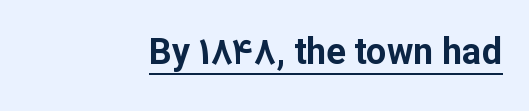
Q: Is the text bold? A: Yes.
Q: Is the text italic (slanted)? A: No, it is upright.
Q: Is the typeface a serif or a sans-serif typeface? A: Sans-serif.
Q: Is the text underlined? A: Yes.
Q: How is the paragraph aligned? A: Right-aligned.
Q: Is the spacing between letters normal or unusually wide? A: Normal.
Q: Width (condensed, normal, or wide)? A: Normal.
Q: Stroke contrast? A: Low.
Q: x-height? A: Medium.
Q: Monospaced? A: No.
